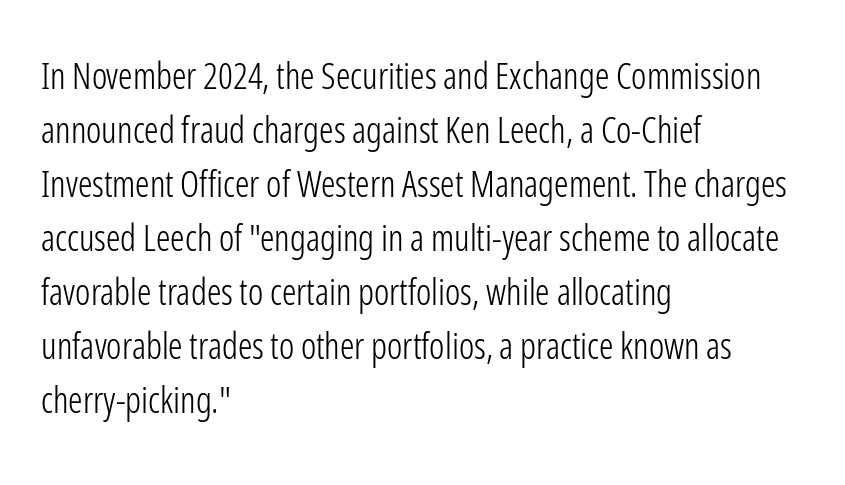
Reading down the block, your eye returns to a fixed left position each line. The zone under the glyphs is completely vacant. The letterforms sit shoulder to shoulder at normal distance. Does the type have serifs? No, each stem ends abruptly. Summary of weight: not heavy and not bold.
